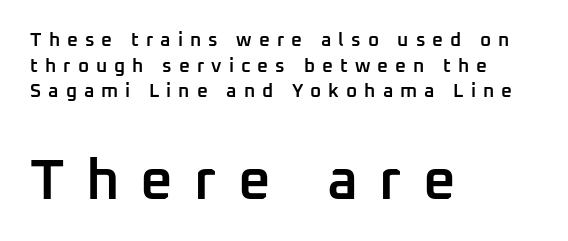
Q: Is the text bold? A: Semi-bold.
Q: Is the text italic (slanted)? A: No, it is upright.
Q: Is the typeface a serif or a sans-serif typeface? A: Sans-serif.
Q: Is the text underlined? A: No.
Q: How is the paragraph aligned? A: Left-aligned.
Q: Is the spacing between letters normal or unusually wide? A: Unusually wide.
Q: Is the spacing between lines tight, normal or loose? A: Normal.
Q: Which block of text is set in a larger size, the first (top) or the second (bottom)? A: The second (bottom) one.
Q: Width (condensed, normal, or wide)? A: Normal.
Q: Stroke contrast? A: Low.
Q: x-height? A: Medium.
Q: Monospaced? A: No.
